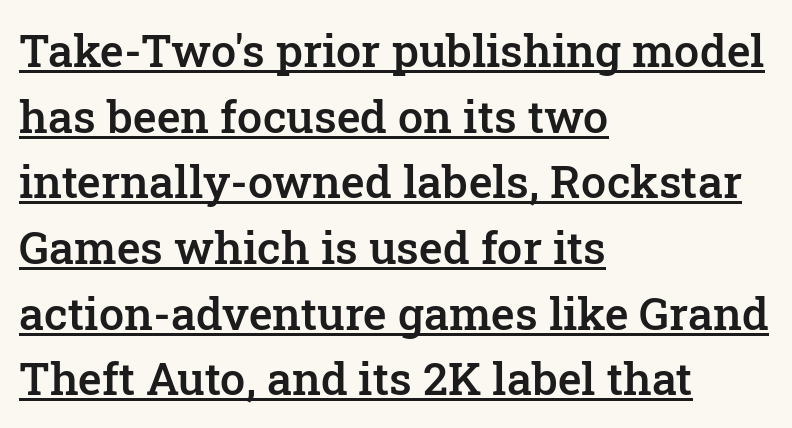
The image shows 45 px semibold serif type, upright; set left-aligned, normal line spacing (1.46x), normal letter spacing, underlined; low stroke contrast and a medium x-height.
